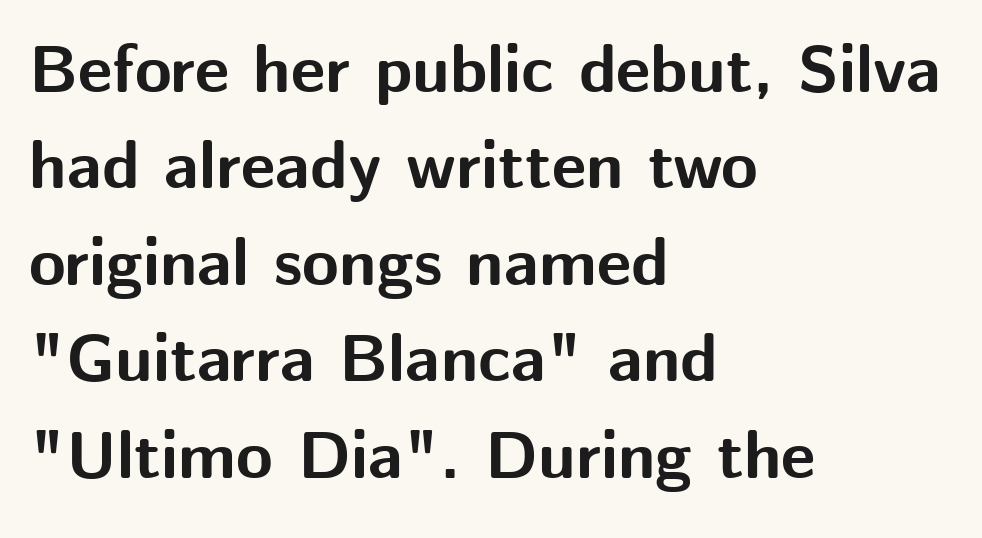
Q: Is the text bold? A: Yes.
Q: Is the text italic (slanted)? A: No, it is upright.
Q: Is the typeface a serif or a sans-serif typeface? A: Sans-serif.
Q: Is the text underlined? A: No.
Q: How is the paragraph aligned? A: Left-aligned.
Q: Is the spacing between letters normal or unusually wide? A: Normal.
Q: Is the spacing between lines tight, normal or loose? A: Normal.
Q: Width (condensed, normal, or wide)? A: Normal.
Q: Stroke contrast? A: Medium.
Q: x-height? A: Medium.
Q: Monospaced? A: No.
